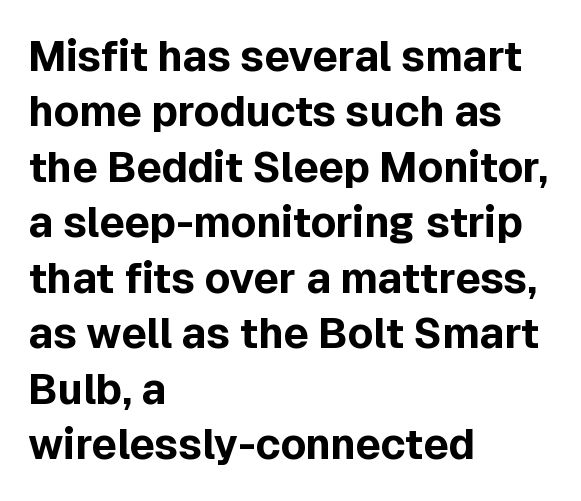
A roman cut, with each character standing at attention. Successive baselines arrive at the customary interval. No word sits above an underline. The passage shown is typed in a proportional face where columns would drift. You could call the tracking neutral — neither tight nor loose. The rendering uses a bold face; every stroke is thick and dark.
